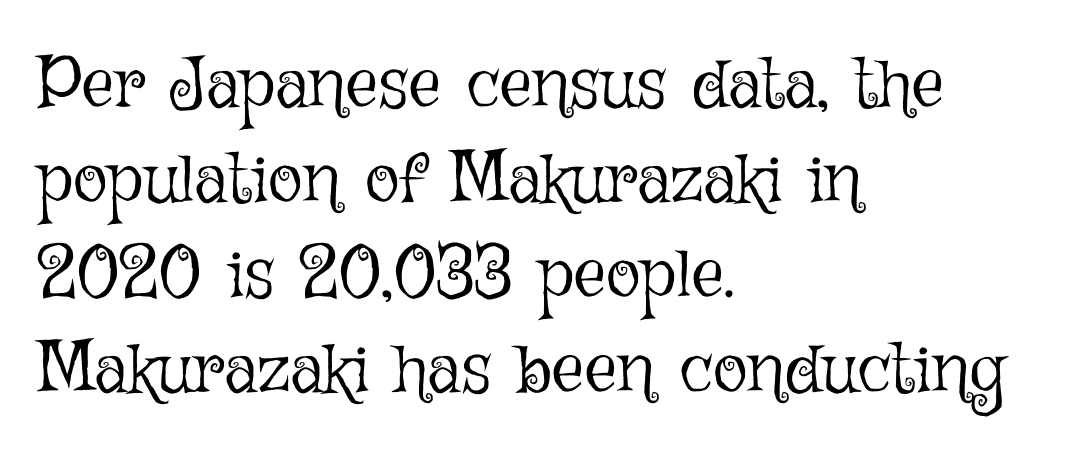
Q: Is the text bold? A: No.
Q: Is the text italic (slanted)? A: No, it is upright.
Q: Is the text underlined? A: No.
Q: How is the paragraph aligned? A: Left-aligned.
Q: Is the spacing between letters normal or unusually wide? A: Normal.
Q: Is the spacing between lines tight, normal or loose? A: Normal.
Q: Width (condensed, normal, or wide)? A: Normal.
Q: Stroke contrast? A: Low.
Q: x-height? A: Medium.
Q: Monospaced? A: No.
